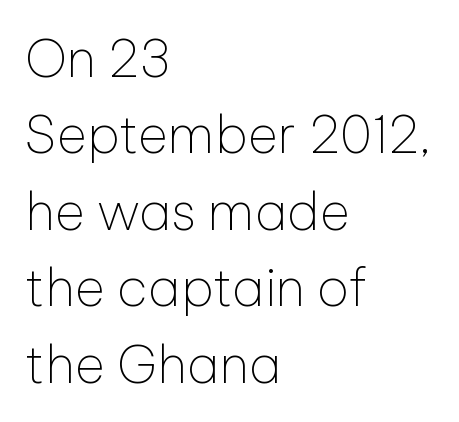
The letterforms sit shoulder to shoulder at normal distance. Regular leading. Typographically, this falls in the sans-serif category. Proportional: the letters do not fall into vertical columns.
